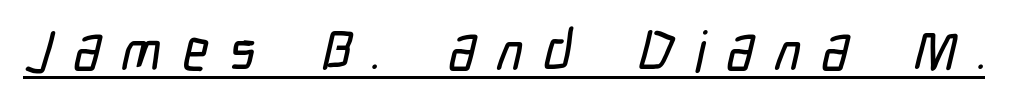
Each word looks stretched out because of the extra space between its letters. In terms of letterform style, serifs are entirely absent. Note the varied advance widths — an 'i' is clearly narrower than an 'm'. Somebody hit Ctrl+U on this one — the words are underlined.
